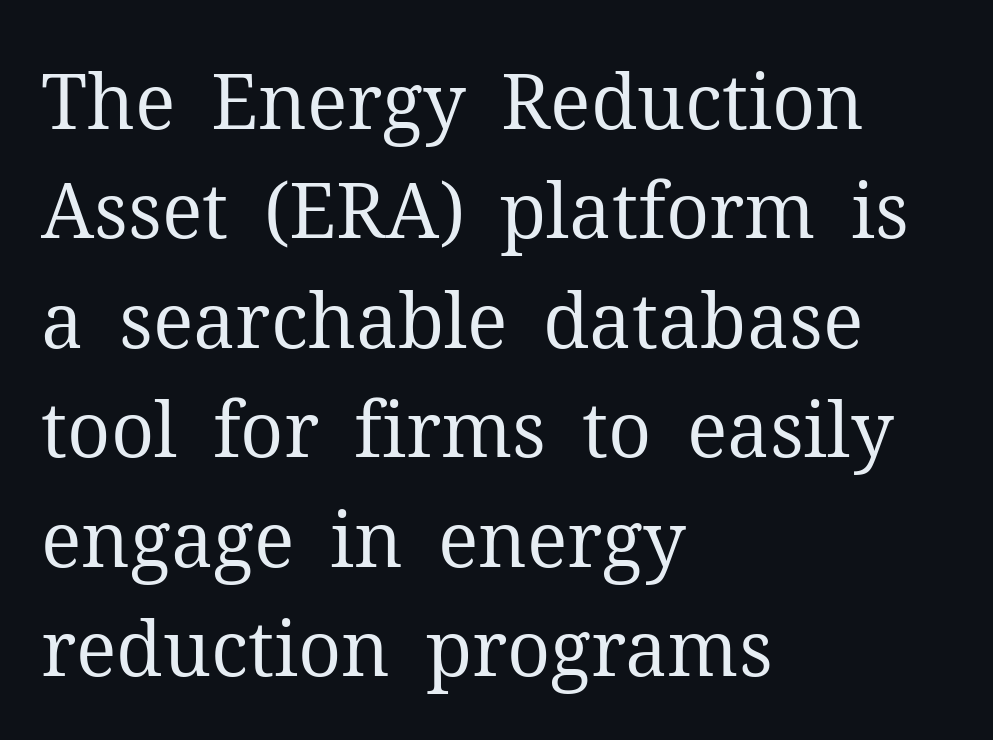
Is the type heavy? It reads as light-to-regular instead. Horizontal alignment here is leftward, the default for most running prose. Students, observe: this is what conventionally led text looks like. The typography opts for an upright posture over an oblique one. This sample has the flowing, uneven cadence of proportional lettering. The line texture is even and compact thanks to regular tracking.
